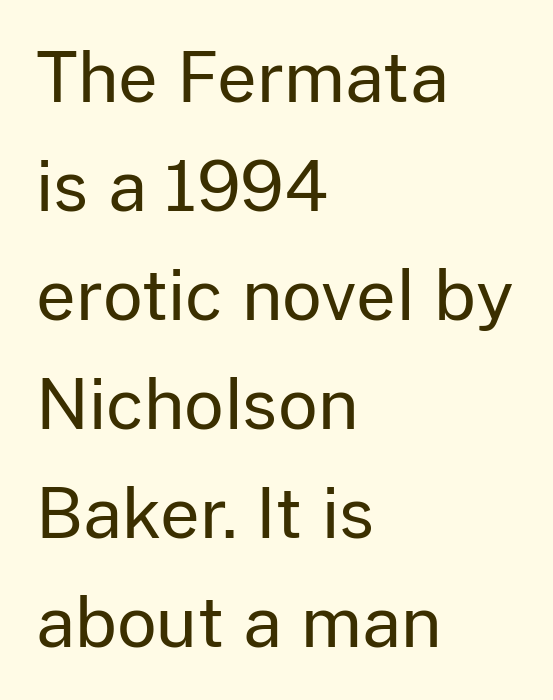
The image shows 69 px regular-weight sans-serif type, upright; set left-aligned, normal line spacing (1.58x), normal letter spacing, not underlined; low stroke contrast and a medium x-height.
